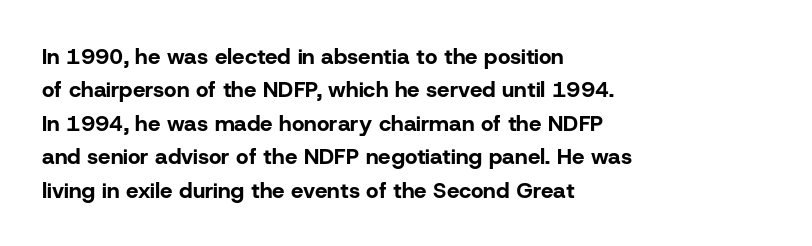
Q: Is the text bold? A: Yes.
Q: Is the text italic (slanted)? A: No, it is upright.
Q: Is the text underlined? A: No.
Q: How is the paragraph aligned? A: Left-aligned.
Q: Is the spacing between letters normal or unusually wide? A: Normal.
Q: Is the spacing between lines tight, normal or loose? A: Normal.
